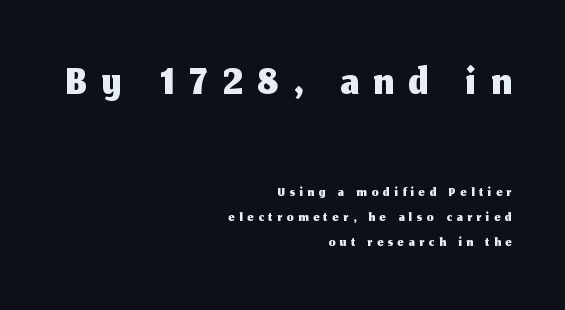
The letters in the upper block stand taller than those in the block below. Proportional: the letters do not fall into vertical columns. This is roman type, the default non-slanted kind. Letterform terminals end flat and unadorned throughout the passage. The rendering inserts visible extra space after every character.
